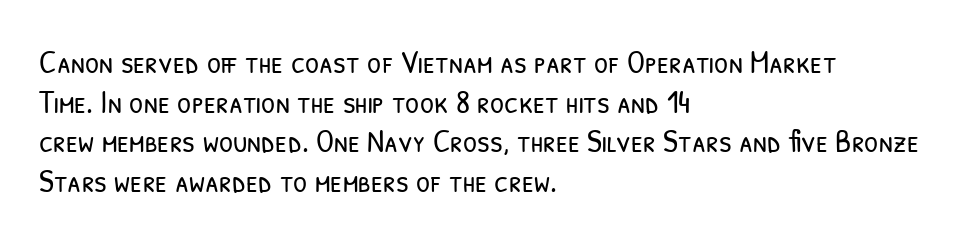
The image shows 32 px light, condensed sans-serif type; set left-aligned, line spacing 1.24x, normal letter spacing, not underlined; low stroke contrast and a medium x-height.
